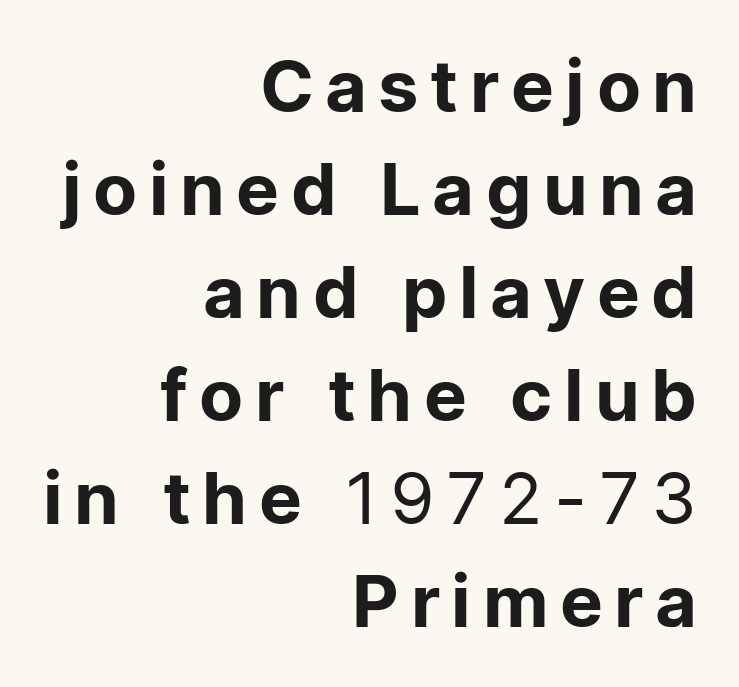
The passage is arranged like a letterhead date or caption credit — flush right. Every stem runs plumb, perpendicular to the baseline. Descenders hang freely into open space. These lines sit exactly where default settings would place them. Looks like regular typesetting: each glyph gets only the width it needs. The typesetting does not lean heavy: it is not bold.
